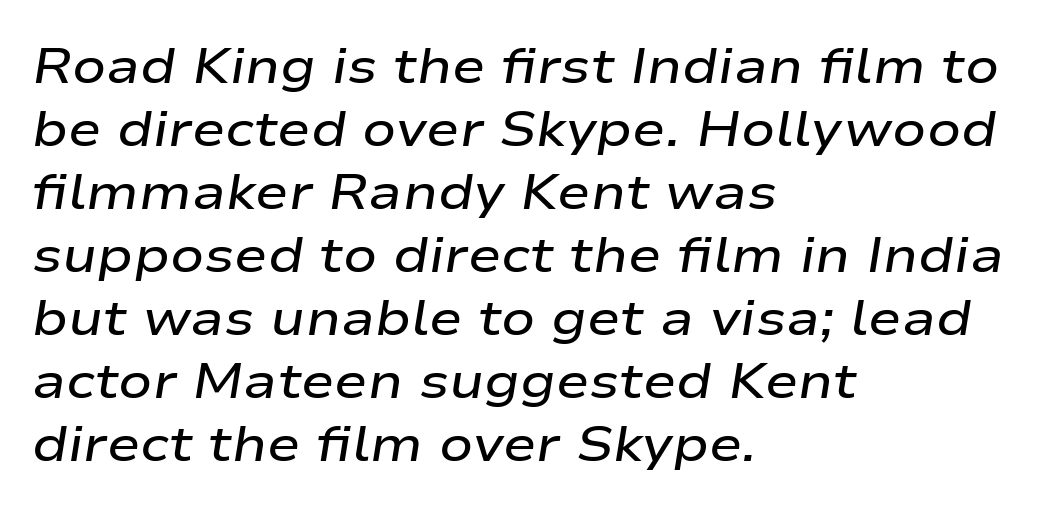
Yep, that's italic — everything's leaning. Type without underlining. Character widths vary here, with narrow letters taking less room than wide ones. Rows of type keep a routine distance in the vertical direction. Line starts are locked; line ends wander.
